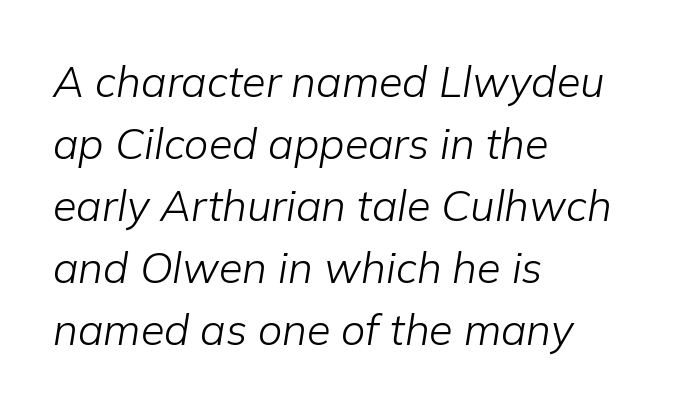
Think of a printed novel: that variable character pitch is what you see here. The zone under the glyphs is completely vacant. The lines in this sample share a left origin and differ only in where they stop. Slant detected: the letters are inclined. No chunkiness to these letters — they're not bold.
